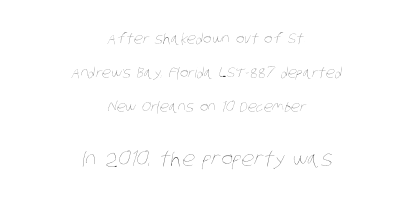
Letters have the restrained weight of plain body copy at most. The string is rendered with underlining switched off. The later block is typeset at a bigger size than the earlier block. The rendering uses a large line-height, opening up the rows. Teacher's note: observe the equal gaps on both sides — that is centered alignment.
